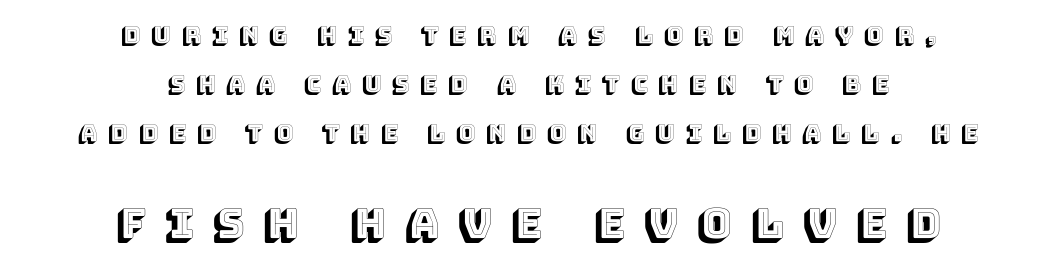
The image shows 41 px text type, upright; set centered, loose line spacing (2.12x), unusually wide letter spacing (+0.47 em), not underlined; the second (bottom) block is 1.78x larger; a large x-height.
